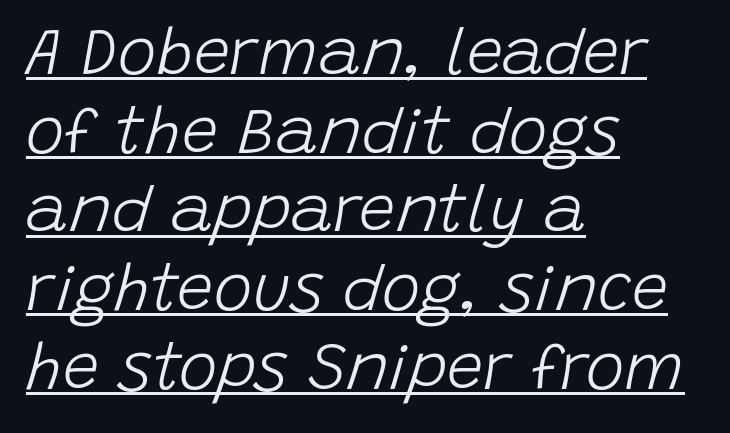
The image shows 65 px light type, italic (leaning right); set left-aligned, line spacing 1.21x, normal letter spacing, underlined; low stroke contrast and a large x-height.
